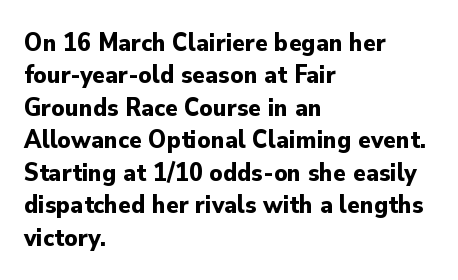
The image shows 26 px bold type, upright; set left-aligned, normal line spacing (1.25x), normal letter spacing, not underlined.
